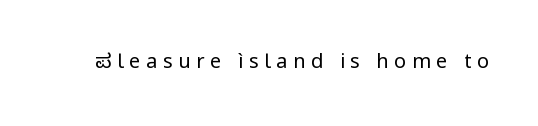
Beneath every word, the page is bare. Compared with typical body copy, the letter spacing here is much looser. This sample uses an upright cut, with every glyph sitting square on the baseline. Is the type heavy? It reads as light-to-regular instead.
